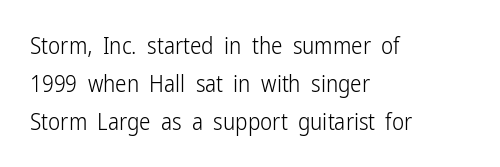
Q: Is the text bold? A: No.
Q: Is the text italic (slanted)? A: No, it is upright.
Q: Is the text underlined? A: No.
Q: How is the paragraph aligned? A: Left-aligned.
Q: Is the spacing between letters normal or unusually wide? A: Normal.
Q: Is the spacing between lines tight, normal or loose? A: Normal.
